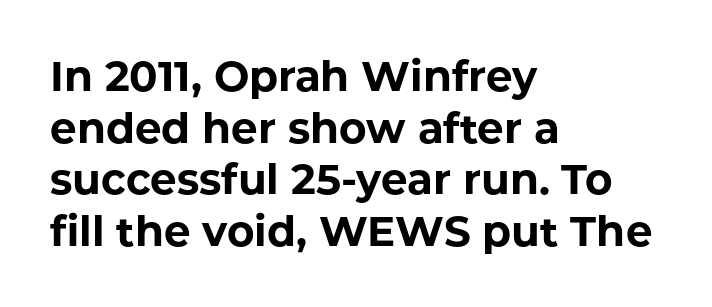
Q: Is the text bold? A: Yes.
Q: Is the text italic (slanted)? A: No, it is upright.
Q: Is the typeface a serif or a sans-serif typeface? A: Sans-serif.
Q: Is the text underlined? A: No.
Q: How is the paragraph aligned? A: Left-aligned.
Q: Is the spacing between letters normal or unusually wide? A: Normal.
Q: Width (condensed, normal, or wide)? A: Normal.
Q: Stroke contrast? A: Low.
Q: x-height? A: Medium.
Q: Monospaced? A: No.
